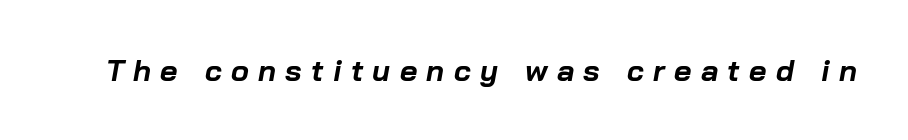
Q: Is the text bold? A: Yes.
Q: Is the text italic (slanted)? A: Yes, it leans right by about 10 degrees.
Q: Is the text underlined? A: No.
Q: Is the spacing between letters normal or unusually wide? A: Unusually wide.
Q: Width (condensed, normal, or wide)? A: Normal.
Q: Stroke contrast? A: Low.
Q: x-height? A: Medium.
Q: Monospaced? A: No.
